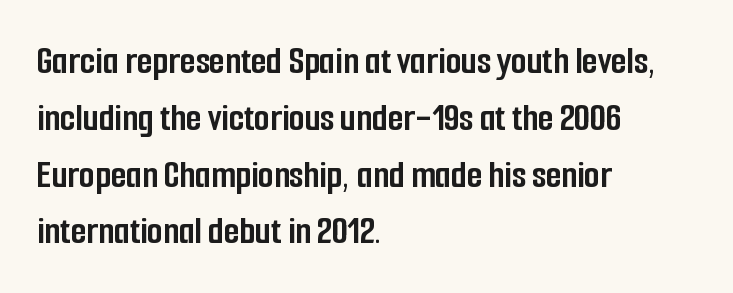
Whoever set this chose a conventional vertical rhythm. Posture: upright roman. Each line starts at the same left margin while the right side varies. The glyphs in this specimen are sans serif. Looks like regular typesetting: each glyph gets only the width it needs.
